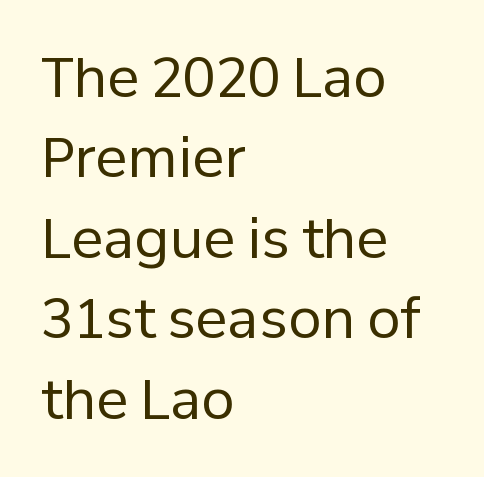
Q: Is the text bold? A: No.
Q: Is the text italic (slanted)? A: No, it is upright.
Q: Is the typeface a serif or a sans-serif typeface? A: Sans-serif.
Q: Is the text underlined? A: No.
Q: How is the paragraph aligned? A: Left-aligned.
Q: Is the spacing between letters normal or unusually wide? A: Normal.
Q: Is the spacing between lines tight, normal or loose? A: Normal.
Q: Width (condensed, normal, or wide)? A: Normal.
Q: Stroke contrast? A: Low.
Q: x-height? A: Medium.
Q: Monospaced? A: No.
